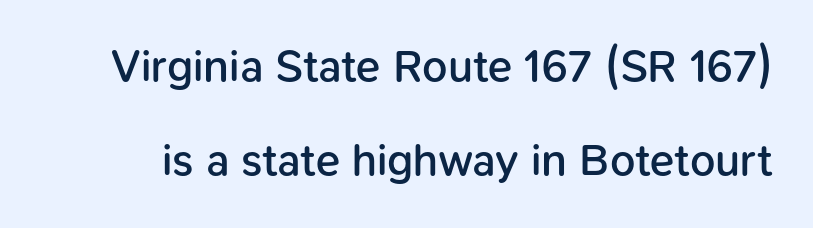
These lines stand farther apart than default settings would place them. Italic: no, the glyphs are upright roman. The foot of each line stays bare and open. Letter spacing: default. The letters carry no serifs — their stems end cleanly without finishing strokes. The rendering uses natural spacing where letterforms have individual widths.
